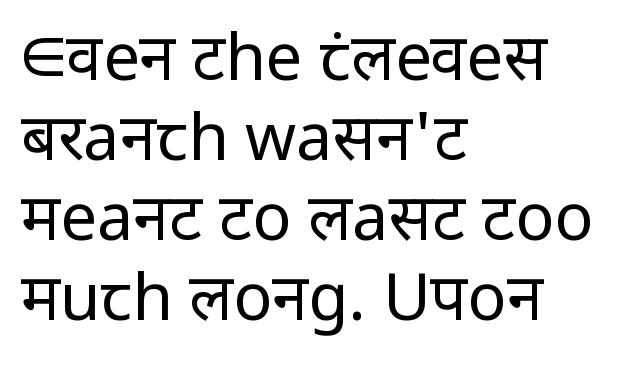
Q: Is the text bold? A: No.
Q: Is the text italic (slanted)? A: No, it is upright.
Q: Is the typeface a serif or a sans-serif typeface? A: Sans-serif.
Q: Is the text underlined? A: No.
Q: How is the paragraph aligned? A: Left-aligned.
Q: Is the spacing between letters normal or unusually wide? A: Normal.
Q: Width (condensed, normal, or wide)? A: Normal.
Q: Stroke contrast? A: Low.
Q: x-height? A: Medium.
Q: Monospaced? A: No.
